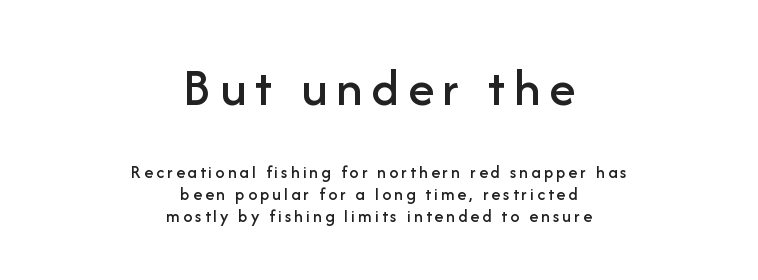
{"serif": "no", "italic": "no", "width": "normal", "stroke_contrast": "low", "x_height": "medium", "monospaced": "no", "underline": "no", "align": "center", "line_spacing_ratio": 1.23, "larger_block": "first", "size_ratio": 2.94, "glyph_px": 53}
